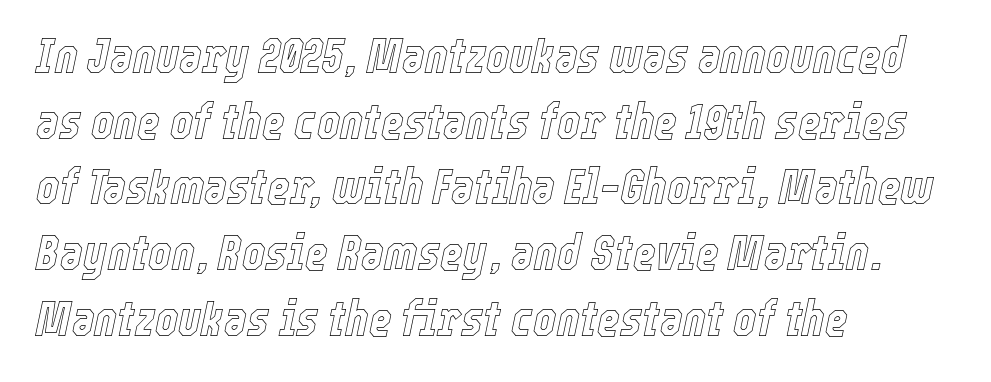
The image shows 49 px condensed type, italic (leaning right); set left-aligned, normal line spacing (1.34x), normal letter spacing, not underlined; a medium x-height.
